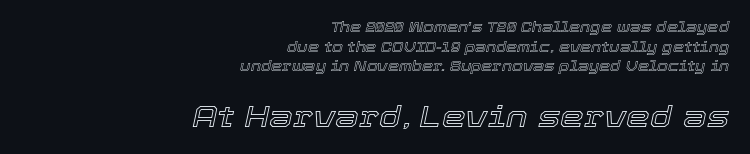
{"italic": "yes", "lean": "right", "slant_degrees": 12, "width": "normal", "x_height": "medium", "monospaced": "no", "underline": "no", "align": "right", "line_spacing": "normal", "line_spacing_ratio": 1.4, "letter_spacing": "normal", "letter_spacing_em": 0.0, "larger_block": "second", "size_ratio": 2.14, "glyph_px": 30}
